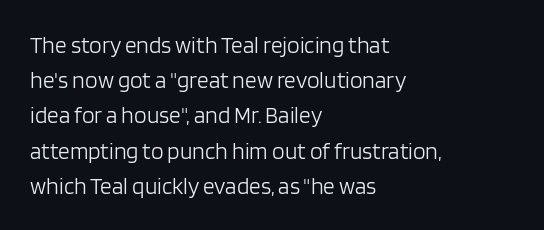
Q: Is the text bold? A: No.
Q: Is the text italic (slanted)? A: No, it is upright.
Q: Is the text underlined? A: No.
Q: How is the paragraph aligned? A: Left-aligned.
Q: Is the spacing between letters normal or unusually wide? A: Normal.
Q: Is the spacing between lines tight, normal or loose? A: Normal.
